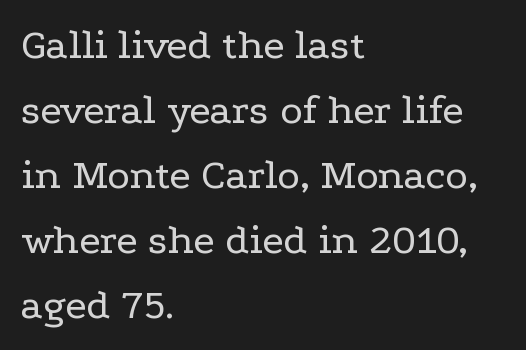
The image shows 43 px regular-weight, wide serif type, upright; set left-aligned, normal line spacing (1.51x), normal letter spacing, not underlined; low stroke contrast and a medium x-height.
